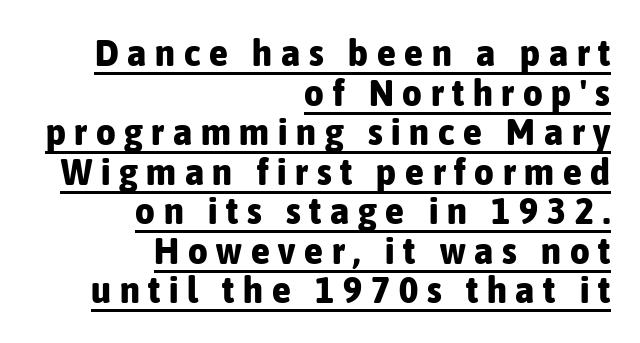
This sample carries an underscore along the baseline area. Each new line begins almost immediately beneath the previous one. Line endings align vertically; line beginnings do not. Posture: upright roman. A typesetter would call this heavily tracked-out type.
